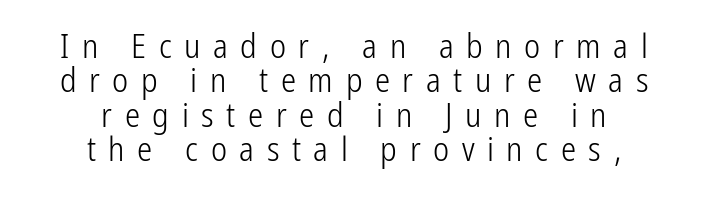
The image shows 34 px light, condensed sans-serif type, upright; set centered, tight line spacing (1.01x), unusually wide letter spacing (+0.37 em), not underlined; low stroke contrast and a medium x-height.
